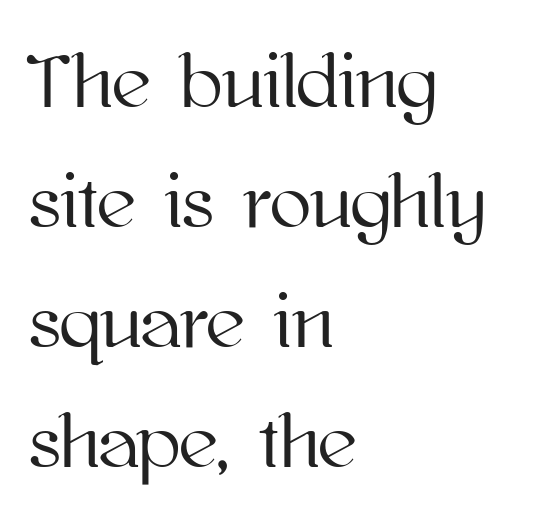
The passage shown is not underscored anywhere. The rows are spaced the way most documents space them. Where is the straight margin? On the left. Ordinary non-slanted type is in use. The horizontal fit of the characters is conventional and even. Spacing verdict: proportional, widths tailored to each character.
